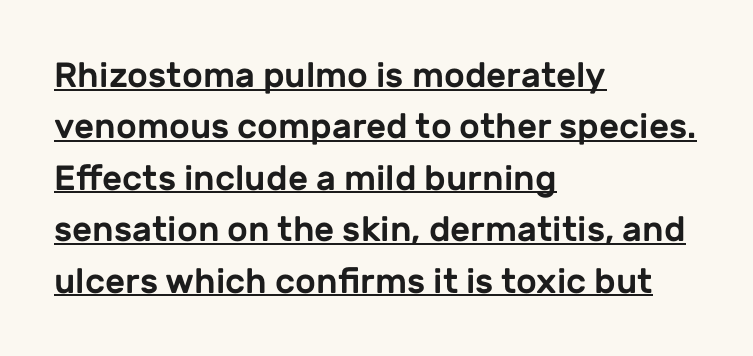
Regular leading. The passage shown is typed in a proportional face where columns would drift. Does the lettering tilt? It doesn't — this is upright. The designer went with a sans here, leaving each stem footless.
